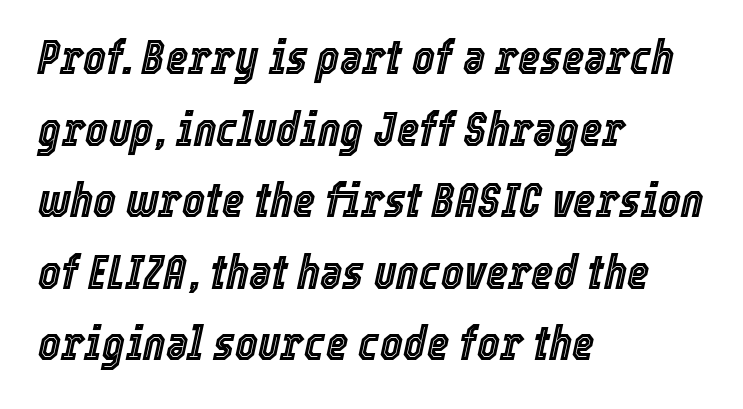
Note the varied advance widths — an 'i' is clearly narrower than an 'm'. Between one letter and the next there's only the usual sliver of space. The setting favours the left margin, as ordinary paragraphs usually do. Quick note: interline space is typical.
